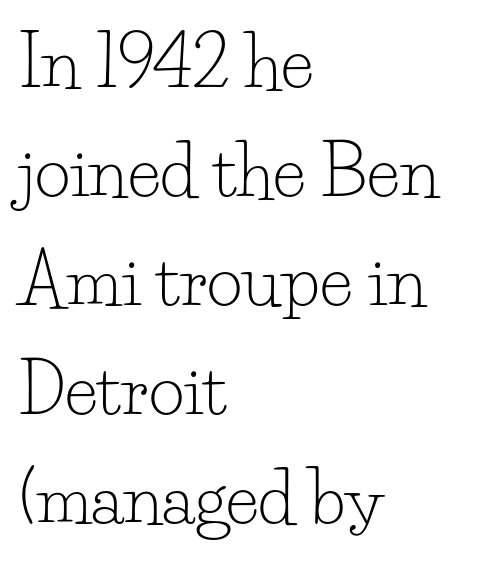
Q: Is the text bold? A: No.
Q: Is the text italic (slanted)? A: No, it is upright.
Q: Is the typeface a serif or a sans-serif typeface? A: Serif.
Q: Is the text underlined? A: No.
Q: How is the paragraph aligned? A: Left-aligned.
Q: Is the spacing between letters normal or unusually wide? A: Normal.
Q: Is the spacing between lines tight, normal or loose? A: Normal.
Q: Width (condensed, normal, or wide)? A: Normal.
Q: Stroke contrast? A: Low.
Q: x-height? A: Small.
Q: Monospaced? A: No.
